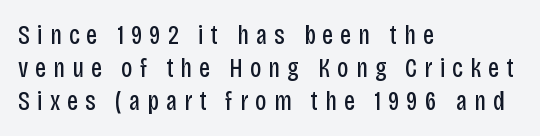
The paragraph shown leans on its left margin. Tracking here is generous; glyphs stand well apart from one another. This reads as an unemphasized weight, regular at the heaviest. Anything drawn beneath the words? Only blank space. In terms of posture, this sample is upright.
